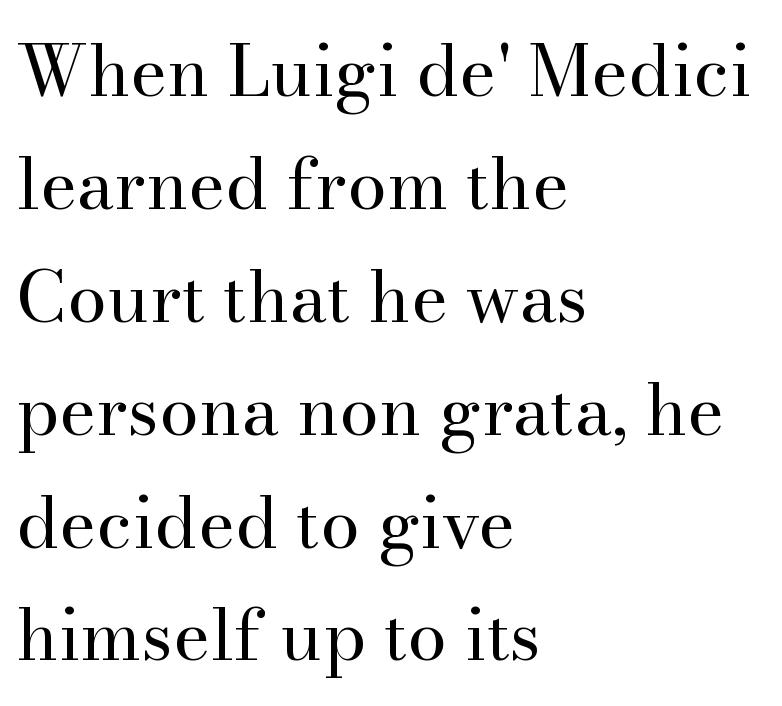
The image shows 71 px regular-weight serif type, upright; set left-aligned, normal line spacing (1.59x), normal letter spacing, not underlined; high stroke contrast and a small x-height.
